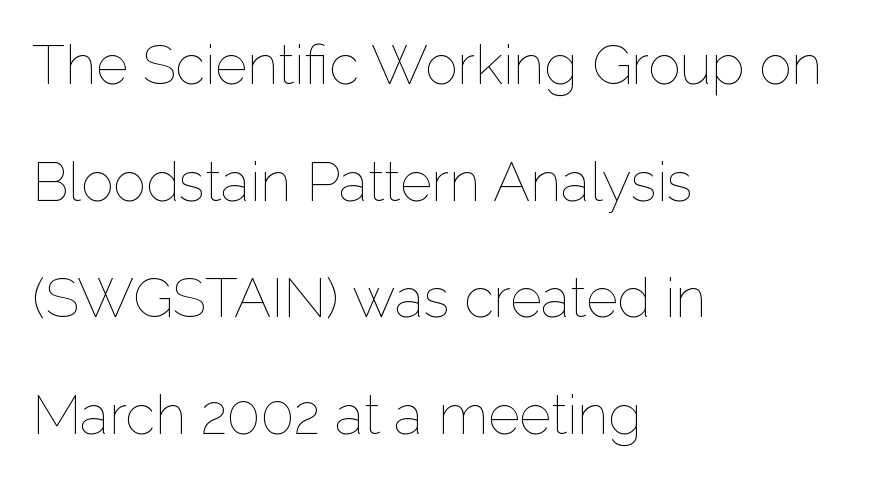
{"italic": "no", "bold": "no", "weight": "thin", "width": "normal", "stroke_contrast": "low", "x_height": "medium", "monospaced": "no", "underline": "no", "align": "left", "line_spacing": "loose", "line_spacing_ratio": 2.12, "letter_spacing": "normal", "letter_spacing_em": 0.0, "glyph_px": 55}
